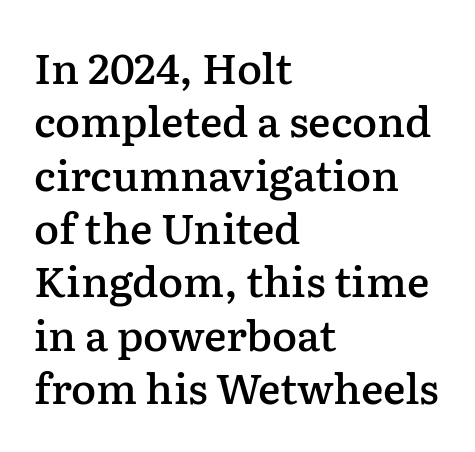
{"serif": "yes", "italic": "no", "bold": "semi", "weight": "semibold", "width": "normal", "stroke_contrast": "low", "x_height": "medium", "monospaced": "no", "underline": "no", "align": "left", "line_spacing": "normal", "line_spacing_ratio": 1.27, "letter_spacing": "normal", "letter_spacing_em": 0.0, "glyph_px": 42}
